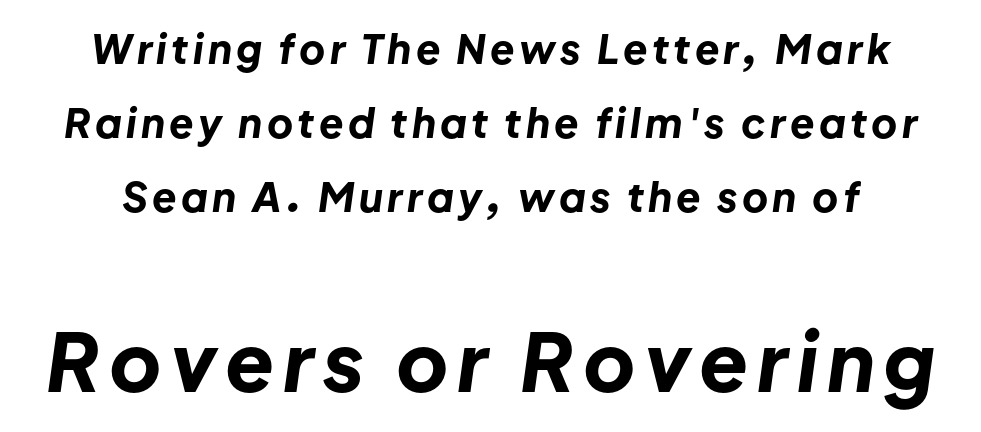
{"italic": "yes", "lean": "right", "slant_degrees": 8, "bold": "yes", "weight": "bold", "width": "normal", "stroke_contrast": "low", "x_height": "medium", "monospaced": "no", "underline": "no", "line_spacing_ratio": 1.85, "larger_block": "second", "size_ratio": 2.0, "glyph_px": 80}
